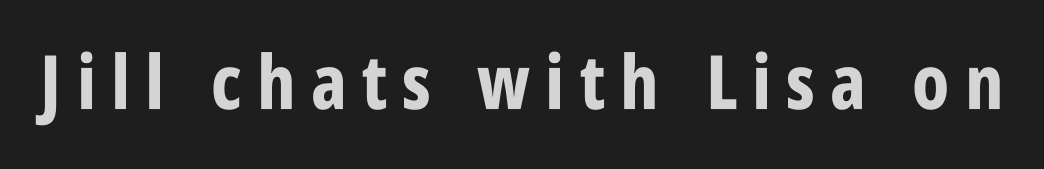
Q: Is the text bold? A: Yes.
Q: Is the text italic (slanted)? A: No, it is upright.
Q: Is the typeface a serif or a sans-serif typeface? A: Sans-serif.
Q: Is the text underlined? A: No.
Q: Is the spacing between letters normal or unusually wide? A: Unusually wide.
Q: Width (condensed, normal, or wide)? A: Condensed.
Q: Stroke contrast? A: Low.
Q: x-height? A: Large.
Q: Monospaced? A: No.
